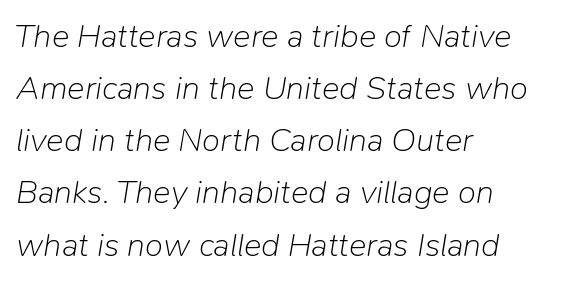
The rendering keeps characters at their native spacing. Honestly, there is no underline to notice here at all. These lines are rendered in a variable-pitch font. In terms of leading, this rendering sits right in the middle. Stroke mass is kept to a normal reading level or below.
